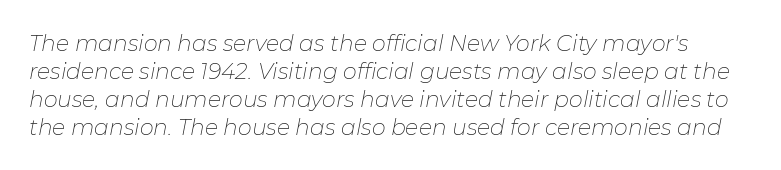
The image shows 22 px text type, italic (leaning right); set normal line spacing (1.27x), normal letter spacing, not underlined.
